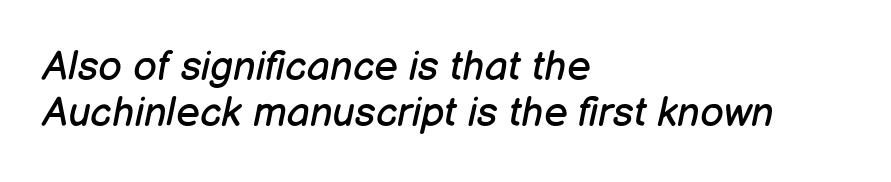
{"italic": "yes", "lean": "right", "slant_degrees": 12, "bold": "no", "weight": "regular", "width": "normal", "stroke_contrast": "low", "x_height": "medium", "monospaced": "no", "underline": "no", "align": "left", "line_spacing": "tight", "line_spacing_ratio": 1.11, "letter_spacing": "normal", "letter_spacing_em": 0.0, "glyph_px": 41}
